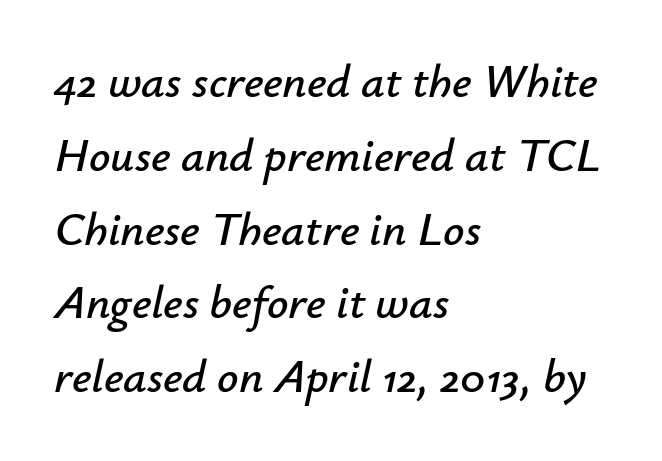
These lines are rendered in a variable-pitch font. Glyph-to-glyph distance matches everyday printed text. Underline: absent. Italic: yes, the glyphs are oblique. Layout note: lines flush left.
